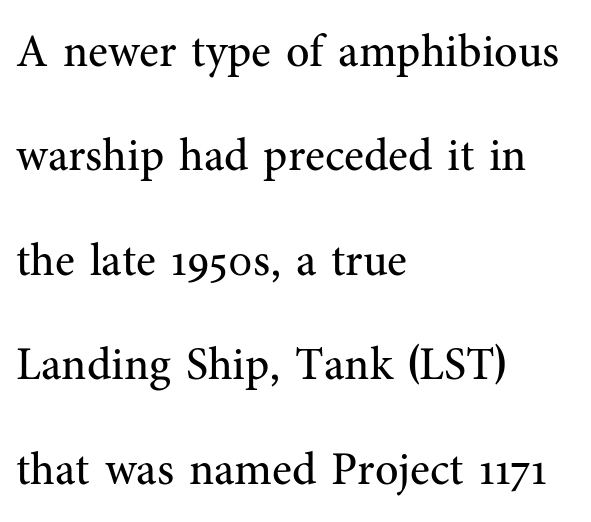
{"serif": "yes", "italic": "no", "bold": "no", "weight": "regular", "width": "normal", "stroke_contrast": "medium", "x_height": "medium", "monospaced": "no", "underline": "no", "align": "left", "line_spacing": "loose", "line_spacing_ratio": 2.27, "letter_spacing": "normal", "letter_spacing_em": 0.0, "glyph_px": 46}
